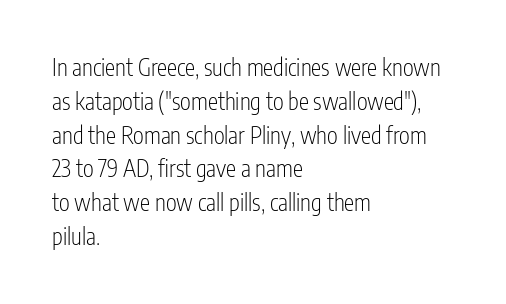
Just letters on the line, the space beneath them empty. Evenly set lines give the paragraph a standard silhouette. Heft: none added — not bold. Notice how the passage keeps a crisp vertical edge on the left only. No extra tracking has been applied to these lines. A roman cut, with each character standing at attention.
